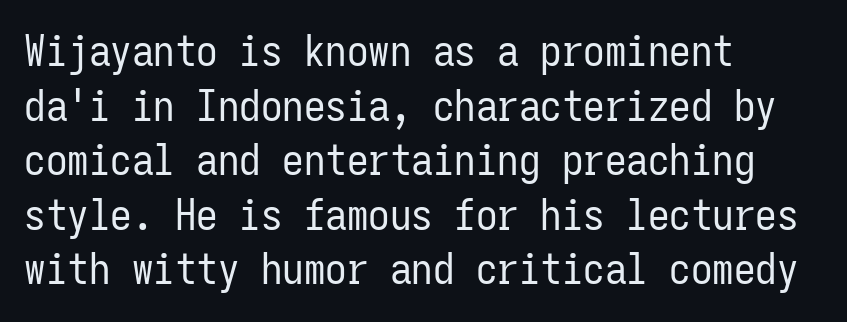
{"serif": "no", "italic": "no", "bold": "no", "weight": "regular", "width": "condensed", "stroke_contrast": "low", "x_height": "medium", "monospaced": "yes", "underline": "no", "align": "left", "line_spacing": "normal", "line_spacing_ratio": 1.27, "letter_spacing": "normal", "letter_spacing_em": 0.0, "glyph_px": 43}
